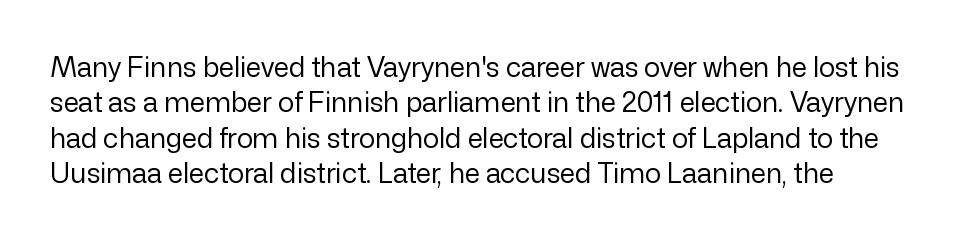
The image shows 27 px text type, upright; set normal line spacing (1.31x), normal letter spacing, not underlined.
